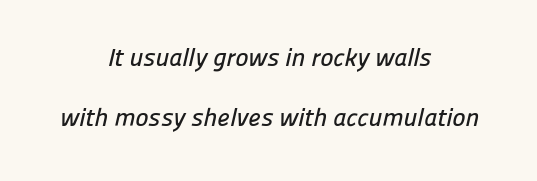
Notice the wide empty band between every row — that's loose leading. Honestly, there is no underline to notice here at all. Typeset on center — no edge is straight. Short note: letters normally spaced.
